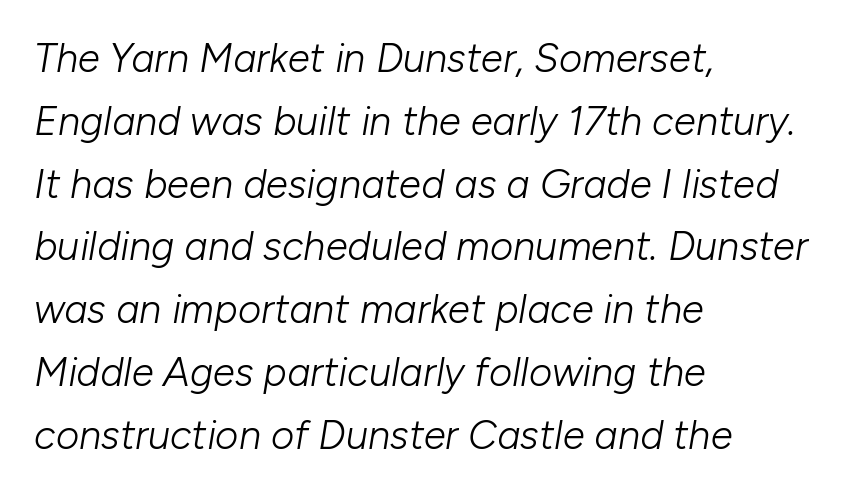
Q: Is the text bold? A: No.
Q: Is the text italic (slanted)? A: Yes, it leans right by about 10 degrees.
Q: Is the text underlined? A: No.
Q: How is the paragraph aligned? A: Left-aligned.
Q: Is the spacing between letters normal or unusually wide? A: Normal.
Q: Is the spacing between lines tight, normal or loose? A: Normal.
Q: Width (condensed, normal, or wide)? A: Normal.
Q: Stroke contrast? A: Low.
Q: x-height? A: Medium.
Q: Monospaced? A: No.
